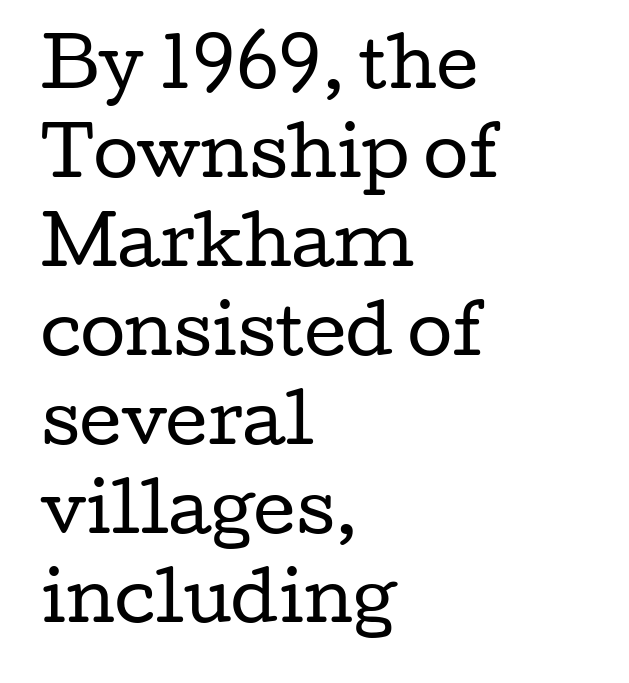
Q: Is the text bold? A: No.
Q: Is the text italic (slanted)? A: No, it is upright.
Q: Is the typeface a serif or a sans-serif typeface? A: Serif.
Q: Is the text underlined? A: No.
Q: How is the paragraph aligned? A: Left-aligned.
Q: Is the spacing between letters normal or unusually wide? A: Normal.
Q: Is the spacing between lines tight, normal or loose? A: Normal.
Q: Width (condensed, normal, or wide)? A: Wide.
Q: Stroke contrast? A: Low.
Q: x-height? A: Medium.
Q: Monospaced? A: No.
